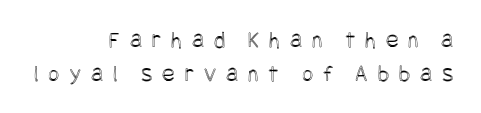
The image shows 24 px text type, upright; set right-aligned, normal line spacing (1.41x), unusually wide letter spacing (+0.41 em), not underlined.
